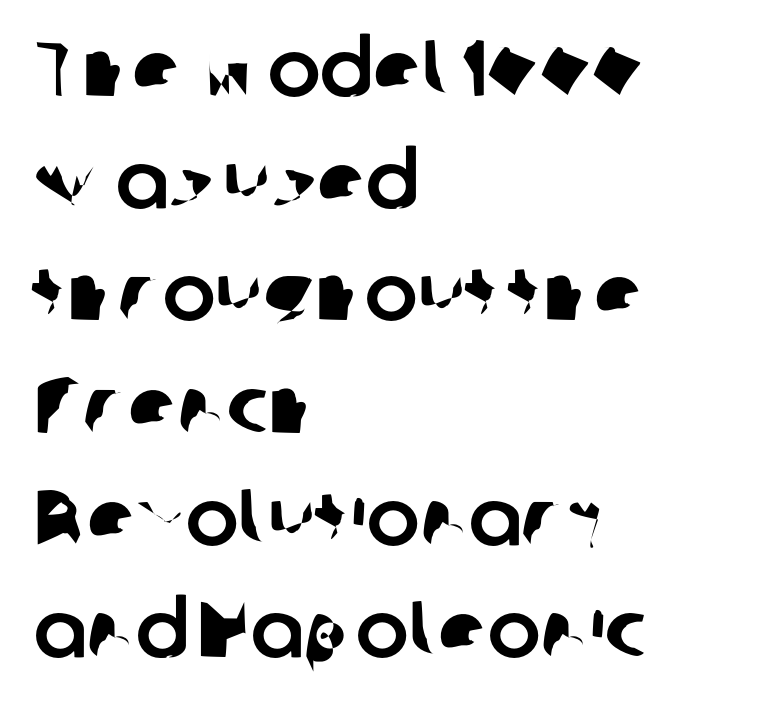
Compared with typical paragraphs, the rows here are spaced about the same. Honestly, there is no underline to notice here at all. Spacing verdict: proportional, widths tailored to each character. Is this a sans? Yes — the strokes have no serifs.
